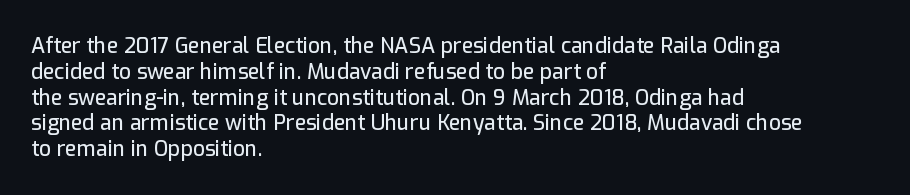
Q: Is the text italic (slanted)? A: No, it is upright.
Q: Is the text underlined? A: No.
Q: How is the paragraph aligned? A: Left-aligned.
Q: Is the spacing between letters normal or unusually wide? A: Normal.
